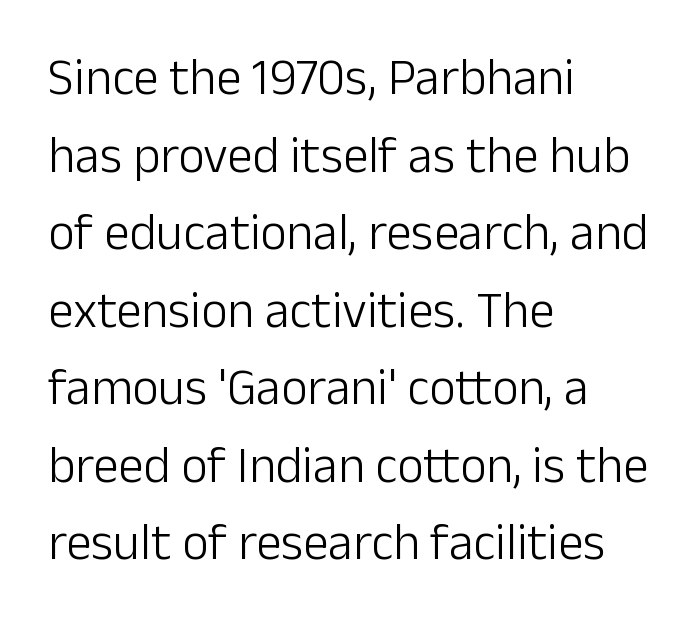
You can tell it's not italic because the verticals are truly vertical. The zone under the glyphs is completely vacant. Words appear dense and cohesive because spacing is normal. This sample is left-justified, so line endings fall wherever the words run out. Varying glyph widths throughout — classic text-font behaviour. The text was rendered using a sans face with plain stroke endings.
